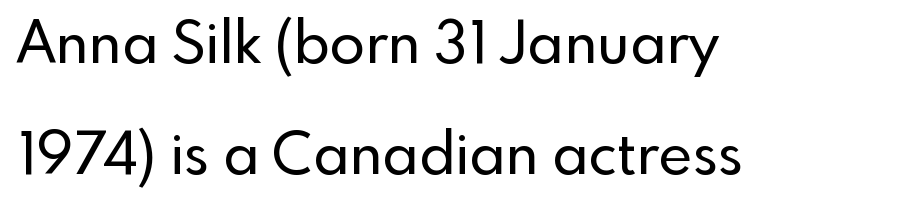
{"serif": "no", "italic": "no", "width": "normal", "x_height": "small", "monospaced": "no", "underline": "no", "align": "left", "line_spacing": "loose", "line_spacing_ratio": 1.92, "letter_spacing": "normal", "letter_spacing_em": 0.0, "glyph_px": 58}
